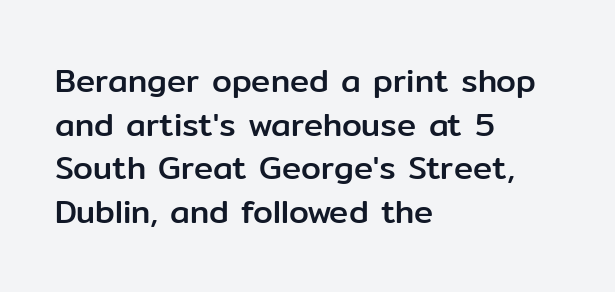
{"serif": "no", "italic": "no", "width": "normal", "stroke_contrast": "low", "x_height": "medium", "monospaced": "no", "underline": "no", "align": "left", "line_spacing": "normal", "line_spacing_ratio": 1.36, "letter_spacing": "normal", "letter_spacing_em": 0.0, "glyph_px": 32}
